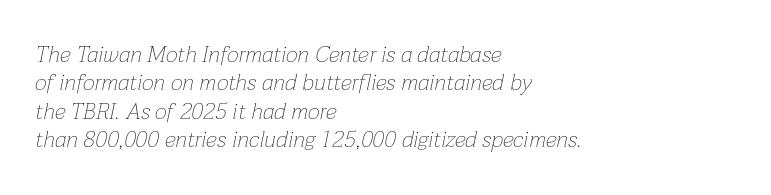
Nobody touched the tracking dial on this one. Ink coverage per letter is moderate at most. The words here are not underlined. Designer's note — italics engaged.
